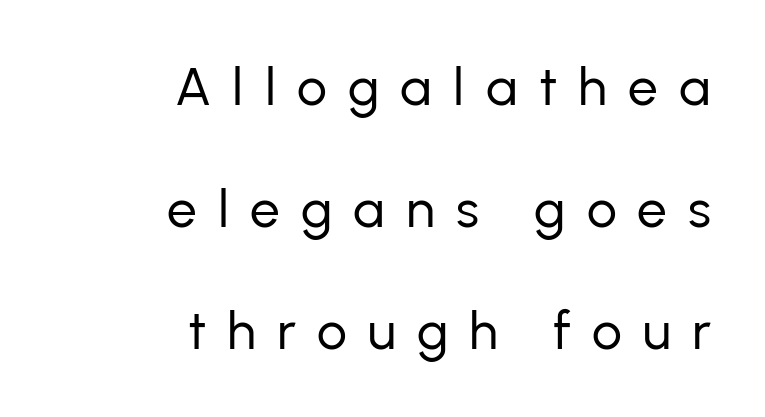
Display-style spreading of the glyphs; the letterfit is very open. The text block is weighted toward the right margin, trailing off unevenly leftward. The glyphs are unaccompanied by any horizontal stroke below them. The face used here is proportionally spaced, like ordinary book or web type. The lettering stays uniformly vertical, giving the passage a roman look.
